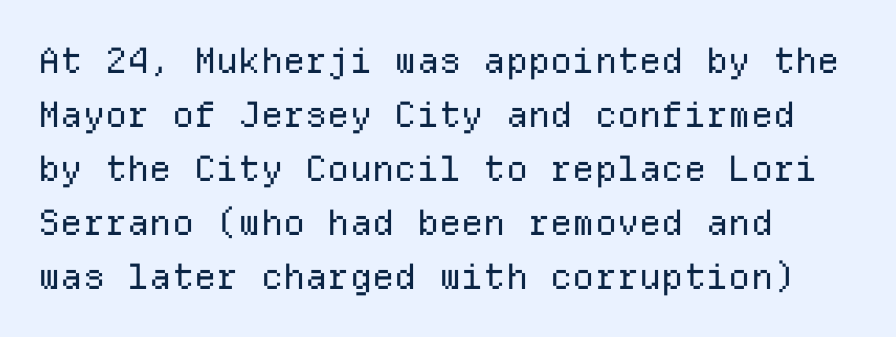
{"serif": "no", "italic": "no", "bold": "no", "weight": "regular", "width": "normal", "stroke_contrast": "low", "x_height": "medium", "monospaced": "yes", "underline": "no", "align": "left", "line_spacing": "normal", "line_spacing_ratio": 1.54, "letter_spacing": "normal", "letter_spacing_em": 0.0, "glyph_px": 35}
